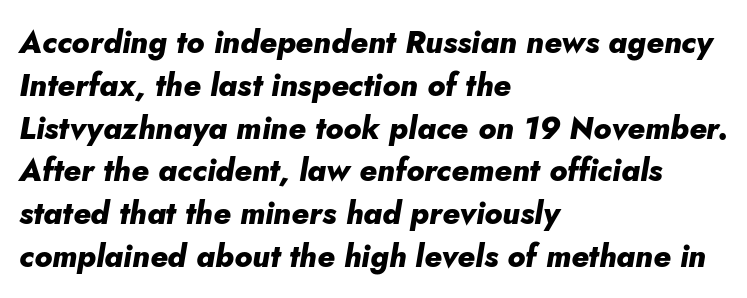
Left-aligned paragraph, ragged on the right. Tracking value appears to be zero — textbook default spacing. Honestly, there is no underline to notice here at all. The passage shown is typed in a proportional face where columns would drift.
